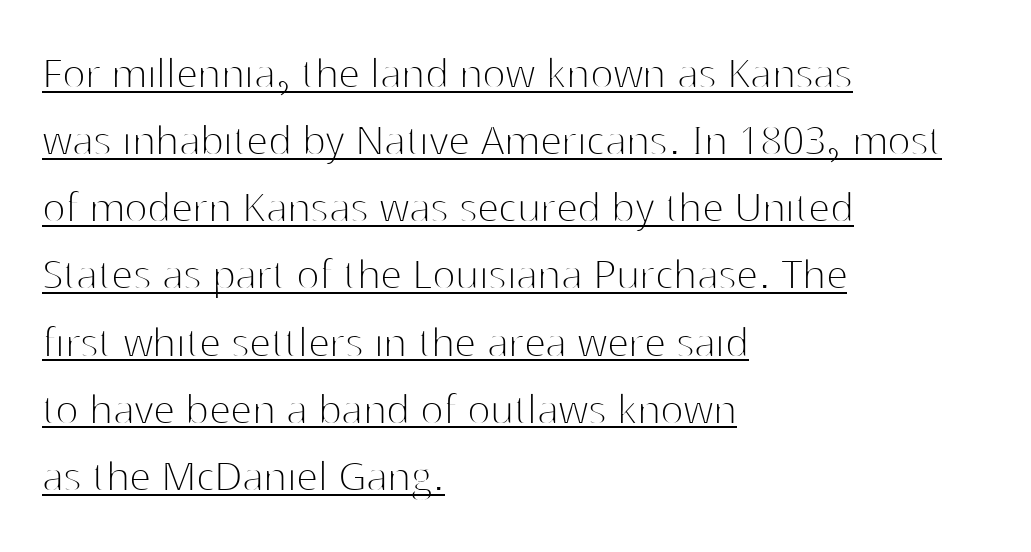
Successive baselines arrive at the customary interval. Tall strokes in this sample are plumb rather than angled. Looks like regular typesetting: each glyph gets only the width it needs. Alignment: flush left.
